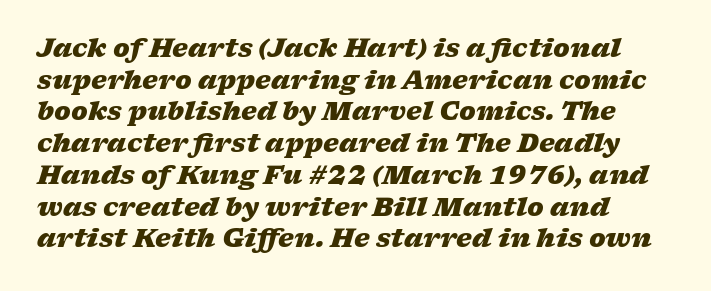
{"italic": "yes", "lean": "right", "slant_degrees": 17, "bold": "yes", "underline": "no", "align": "left", "line_spacing": "normal", "line_spacing_ratio": 1.27, "letter_spacing": "normal", "letter_spacing_em": 0.0, "glyph_px": 25}
